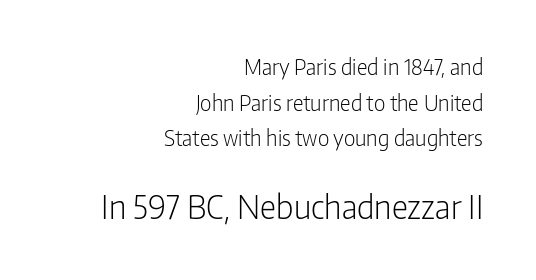
The string is rendered with underlining switched off. Which of the two is more prominent by size? The second, at the bottom. Character widths vary here, with narrow letters taking less room than wide ones. It's the straight-up-and-down kind of type.
